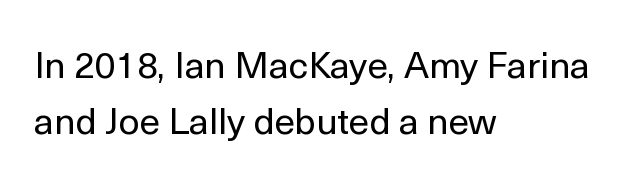
{"serif": "no", "italic": "no", "bold": "no", "weight": "regular", "width": "normal", "x_height": "medium", "monospaced": "no", "underline": "no", "align": "left", "line_spacing": "normal", "line_spacing_ratio": 1.52, "letter_spacing": "normal", "letter_spacing_em": 0.0, "glyph_px": 37}
